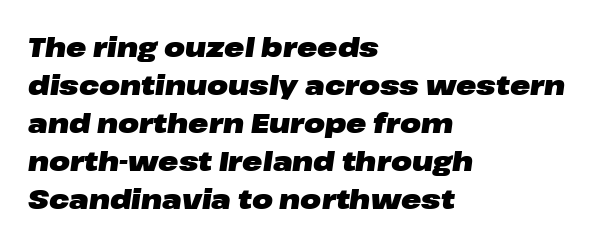
{"italic": "yes", "lean": "right", "slant_degrees": 8, "bold": "yes", "underline": "no", "align": "left", "line_spacing": "normal", "line_spacing_ratio": 1.41, "letter_spacing": "normal", "letter_spacing_em": 0.0, "glyph_px": 27}
